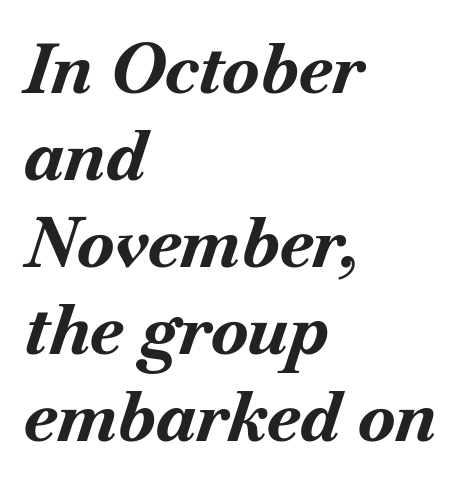
The image shows 69 px bold type, italic (leaning right); set left-aligned, normal line spacing (1.26x), normal letter spacing, not underlined; medium stroke contrast and a small x-height.
